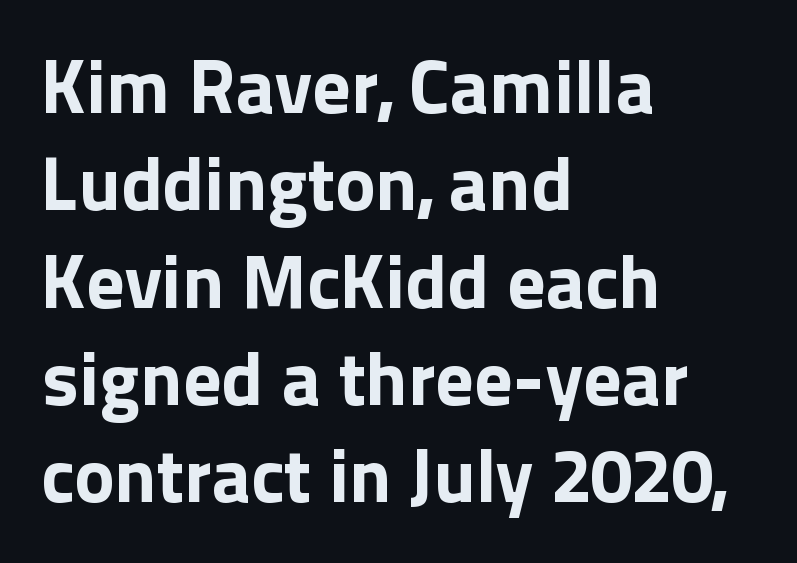
Q: Is the text bold? A: Yes.
Q: Is the text italic (slanted)? A: No, it is upright.
Q: Is the typeface a serif or a sans-serif typeface? A: Sans-serif.
Q: Is the text underlined? A: No.
Q: How is the paragraph aligned? A: Left-aligned.
Q: Is the spacing between letters normal or unusually wide? A: Normal.
Q: Is the spacing between lines tight, normal or loose? A: Normal.
Q: Width (condensed, normal, or wide)? A: Normal.
Q: x-height? A: Medium.
Q: Monospaced? A: No.
